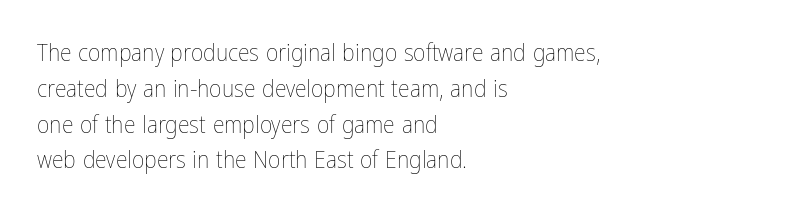
The setting favours the left margin, as ordinary paragraphs usually do. Upright lettering throughout. Letter spacing: default. No chunkiness to these letters — they're not bold.
